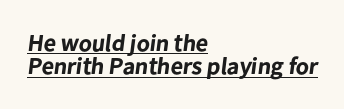
Q: Is the text bold? A: Yes.
Q: Is the text underlined? A: Yes.
Q: How is the paragraph aligned? A: Left-aligned.
Q: Is the spacing between letters normal or unusually wide? A: Normal.
Q: Is the spacing between lines tight, normal or loose? A: Tight.
